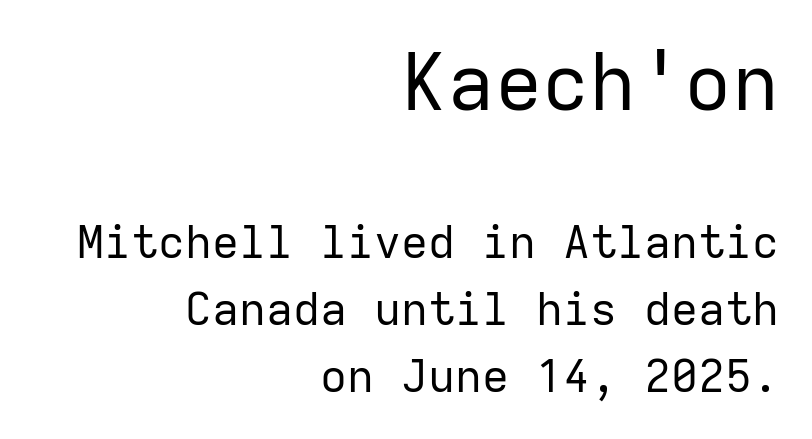
{"serif": "no", "italic": "no", "bold": "no", "weight": "regular", "width": "normal", "stroke_contrast": "low", "x_height": "medium", "monospaced": "yes", "underline": "no", "align": "right", "line_spacing": "normal", "line_spacing_ratio": 1.49, "letter_spacing": "normal", "letter_spacing_em": 0.0, "larger_block": "first", "size_ratio": 1.76, "glyph_px": 79}
